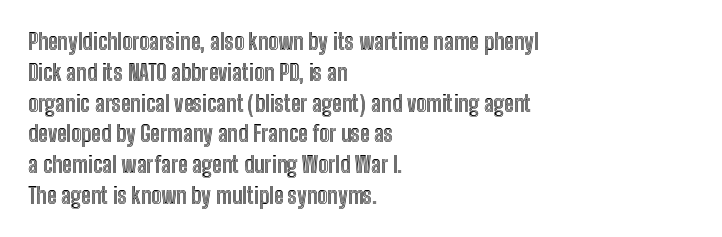
A classic flush-left, rag-right setting is used for this passage. Rendered with straight, roman letterforms. The rendering uses a moderate line-height, typical for paragraphs. In terms of letterspacing, this is plain default setting.
